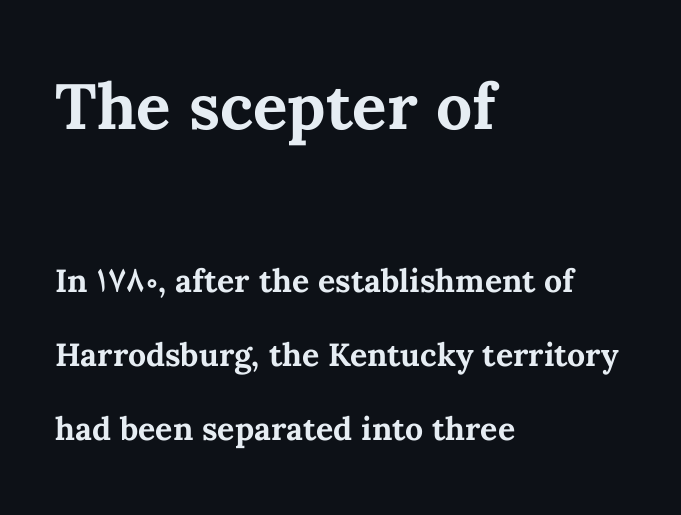
The leading is generous, giving the passage an open texture. The face used here has the dense, thick strokes of a bold. Looks like regular typesetting: each glyph gets only the width it needs. The rendering keeps characters at their native spacing. Italic: no, the glyphs are upright roman. Glance below the letters and you will spot only blank space.
